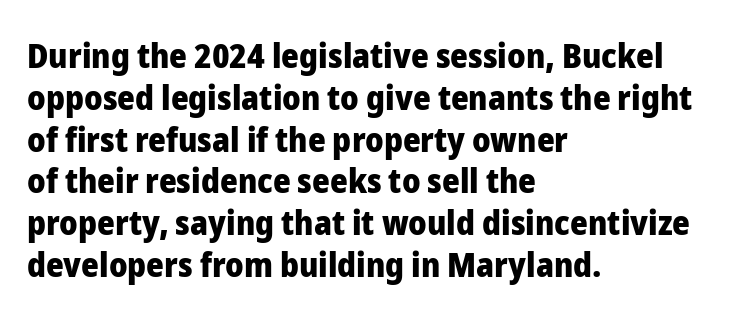
The image shows 34 px heavy sans-serif type, upright; set left-aligned, line spacing 1.23x, normal letter spacing, not underlined; low stroke contrast and a medium x-height.
